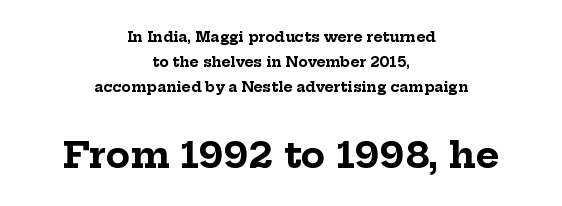
Ascenders rise straight up at ninety degrees. Size contrast runs from small at the top to large at the bottom. Default kerning and tracking; the words read as compact shapes. The rendering uses natural spacing where letterforms have individual widths. I'd describe the lettering as bold — thick and assertive.
